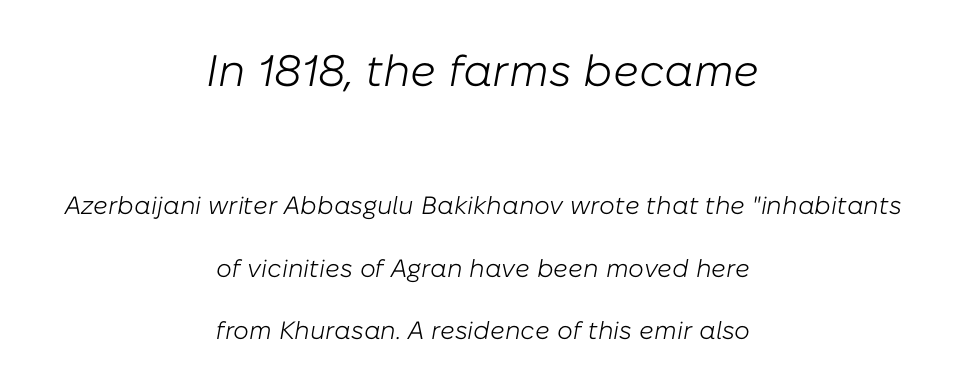
Horizontal bands of white between lines are thick stripes. The horizontal fit of the characters is conventional and even. Looks like regular typesetting: each glyph gets only the width it needs. The string is rendered with underlining switched off. Character size in the leading block exceeds that of the trailing block. Each line is balanced around a shared central axis.
